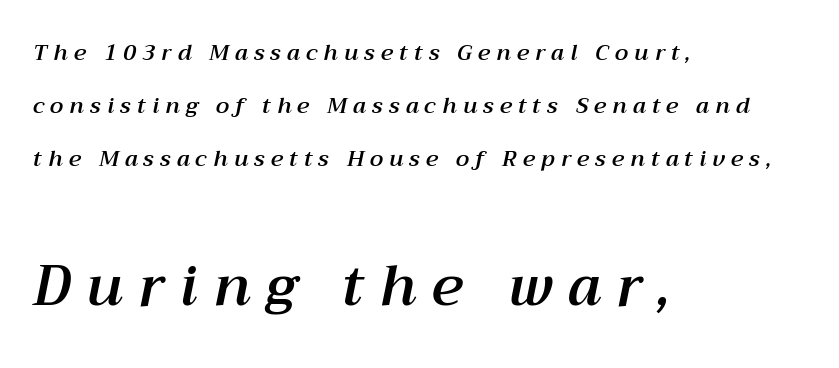
{"italic": "yes", "lean": "right", "slant_degrees": 12, "width": "normal", "stroke_contrast": "medium", "x_height": "medium", "monospaced": "no", "underline": "no", "align": "left", "line_spacing": "loose", "line_spacing_ratio": 2.41, "letter_spacing": "wide", "letter_spacing_em": 0.28, "larger_block": "second", "size_ratio": 2.55, "glyph_px": 56}
